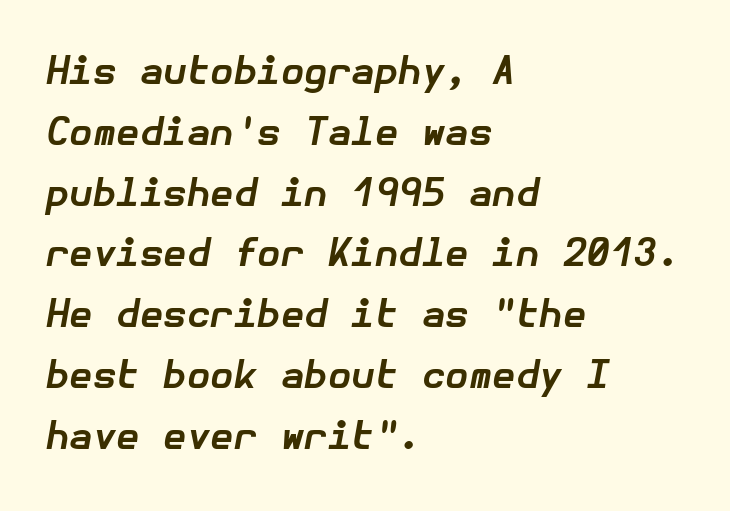
Q: Is the text bold? A: Yes.
Q: Is the text italic (slanted)? A: Yes, it leans right by about 10 degrees.
Q: Is the text underlined? A: No.
Q: How is the paragraph aligned? A: Left-aligned.
Q: Is the spacing between letters normal or unusually wide? A: Normal.
Q: Is the spacing between lines tight, normal or loose? A: Normal.
Q: Width (condensed, normal, or wide)? A: Normal.
Q: Stroke contrast? A: Low.
Q: x-height? A: Medium.
